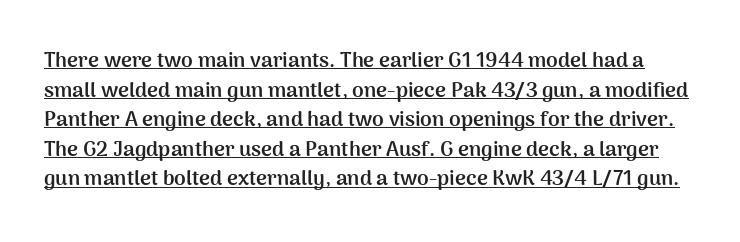
{"italic": "no", "bold": "yes", "underline": "yes", "line_spacing": "normal", "line_spacing_ratio": 1.41, "letter_spacing": "normal", "letter_spacing_em": 0.0, "glyph_px": 21}
